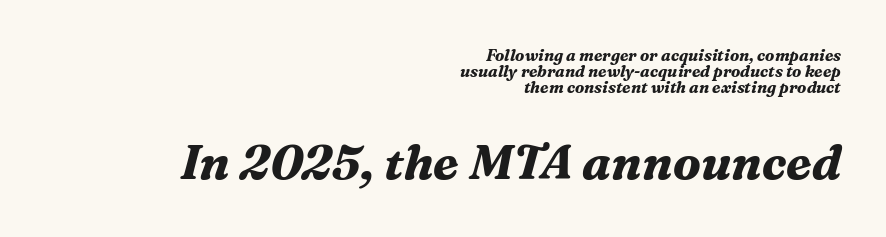
{"serif": "yes", "italic": "yes", "lean": "right", "slant_degrees": 16, "bold": "yes", "weight": "bold", "width": "normal", "stroke_contrast": "medium", "x_height": "medium", "monospaced": "no", "underline": "no", "align": "right", "line_spacing": "tight", "line_spacing_ratio": 1.01, "letter_spacing": "normal", "letter_spacing_em": 0.0, "larger_block": "second", "size_ratio": 3.0, "glyph_px": 48}
